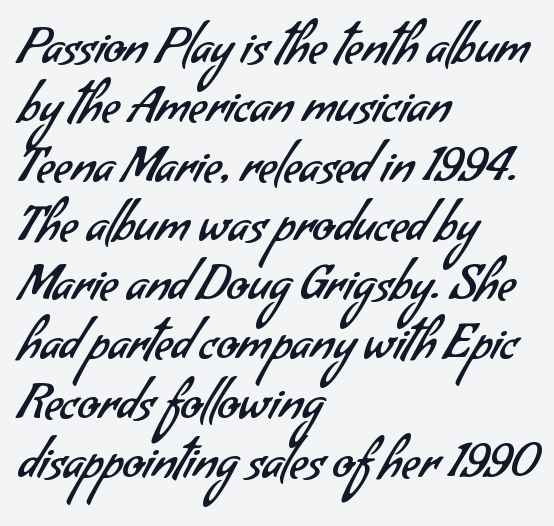
Unbolded letterforms with no extra heft. The paragraph shown leans on its left margin. No extra tracking has been applied to these lines. Rule under the text: the space is simply empty. The letters advance in unequal steps, a hallmark of proportional type. Classification — sans serif.
